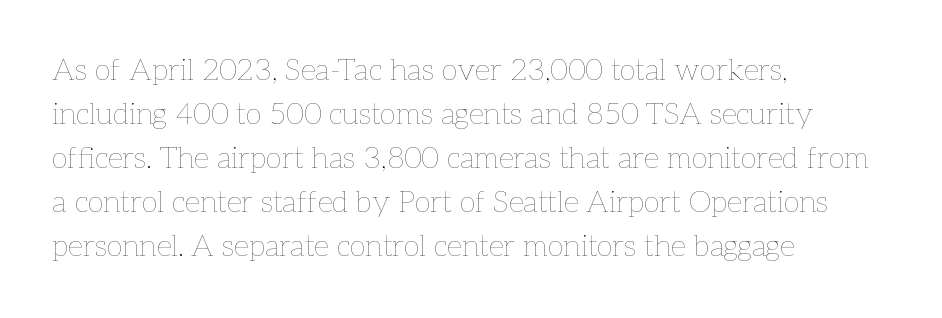
{"italic": "no", "bold": "no", "weight": "thin", "width": "normal", "stroke_contrast": "low", "x_height": "medium", "monospaced": "no", "underline": "no", "align": "left", "line_spacing": "normal", "line_spacing_ratio": 1.47, "letter_spacing": "normal", "letter_spacing_em": 0.0, "glyph_px": 30}
